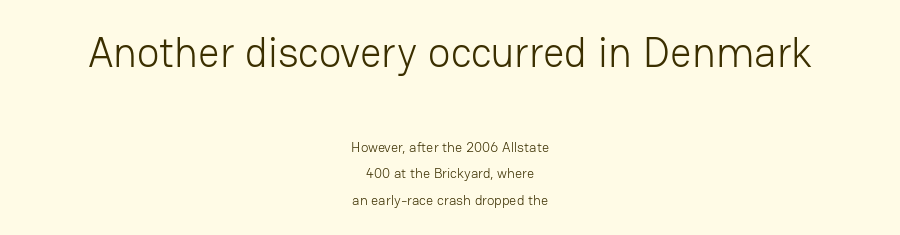
Q: Is the text bold? A: No.
Q: Is the text italic (slanted)? A: No, it is upright.
Q: Is the typeface a serif or a sans-serif typeface? A: Sans-serif.
Q: Is the text underlined? A: No.
Q: How is the paragraph aligned? A: Centered.
Q: Is the spacing between letters normal or unusually wide? A: Normal.
Q: Which block of text is set in a larger size, the first (top) or the second (bottom)? A: The first (top) one.
Q: Width (condensed, normal, or wide)? A: Normal.
Q: Stroke contrast? A: Low.
Q: x-height? A: Medium.
Q: Monospaced? A: No.
